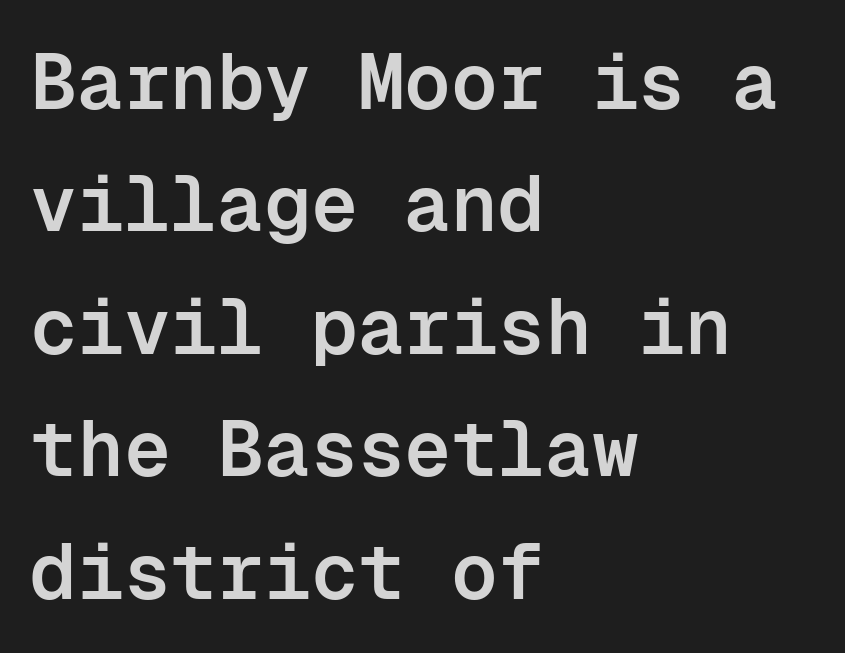
{"serif": "no", "italic": "no", "bold": "semi", "weight": "semibold", "width": "normal", "stroke_contrast": "low", "x_height": "medium", "monospaced": "yes", "underline": "no", "align": "left", "line_spacing": "normal", "line_spacing_ratio": 1.57, "letter_spacing": "normal", "letter_spacing_em": 0.0, "glyph_px": 78}
